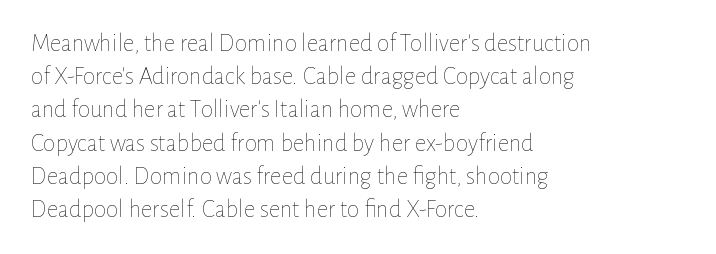
{"italic": "no", "bold": "no", "underline": "no", "align": "left", "line_spacing": "normal", "line_spacing_ratio": 1.33, "letter_spacing": "normal", "letter_spacing_em": 0.0, "glyph_px": 25}
